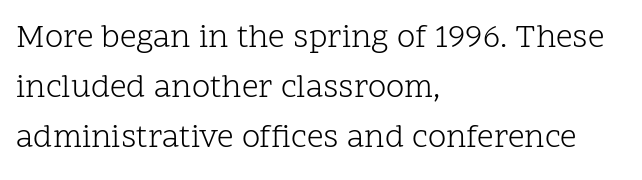
Q: Is the text bold? A: No.
Q: Is the text italic (slanted)? A: No, it is upright.
Q: Is the typeface a serif or a sans-serif typeface? A: Serif.
Q: Is the text underlined? A: No.
Q: How is the paragraph aligned? A: Left-aligned.
Q: Is the spacing between letters normal or unusually wide? A: Normal.
Q: Is the spacing between lines tight, normal or loose? A: Normal.
Q: Width (condensed, normal, or wide)? A: Normal.
Q: Stroke contrast? A: Low.
Q: x-height? A: Medium.
Q: Monospaced? A: No.
